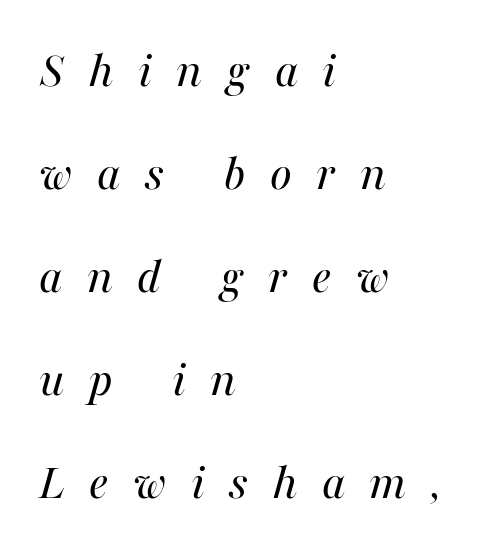
You could only call the tracking loose — the letters float apart. Notice how the stems are inclined rather than vertical — that's the hallmark of italics. Any mark beneath the type? The region is blank. Layout note: lines flush left.
